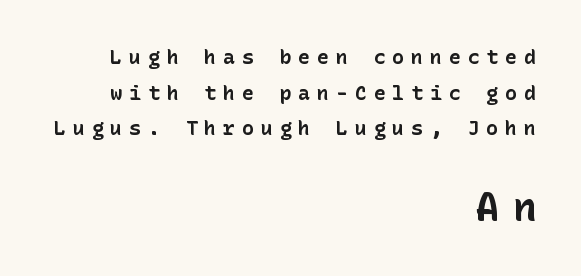
{"serif": "no", "italic": "no", "bold": "yes", "weight": "bold", "width": "normal", "stroke_contrast": "low", "x_height": "medium", "underline": "no", "align": "right", "line_spacing_ratio": 1.78, "letter_spacing": "wide", "letter_spacing_em": 0.34, "larger_block": "second", "size_ratio": 1.95, "glyph_px": 39}
